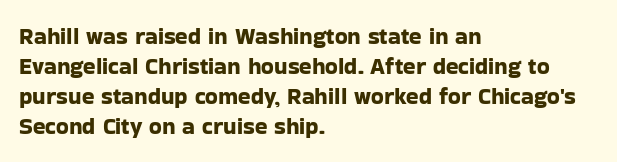
Q: Is the text italic (slanted)? A: No, it is upright.
Q: Is the text underlined? A: No.
Q: How is the paragraph aligned? A: Left-aligned.
Q: Is the spacing between letters normal or unusually wide? A: Normal.
Q: Is the spacing between lines tight, normal or loose? A: Normal.
